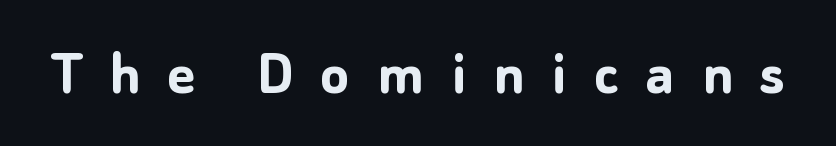
{"serif": "no", "italic": "no", "bold": "yes", "weight": "semibold", "width": "normal", "stroke_contrast": "low", "x_height": "medium", "monospaced": "no", "underline": "no", "letter_spacing": "wide", "letter_spacing_em": 0.4, "glyph_px": 67}
